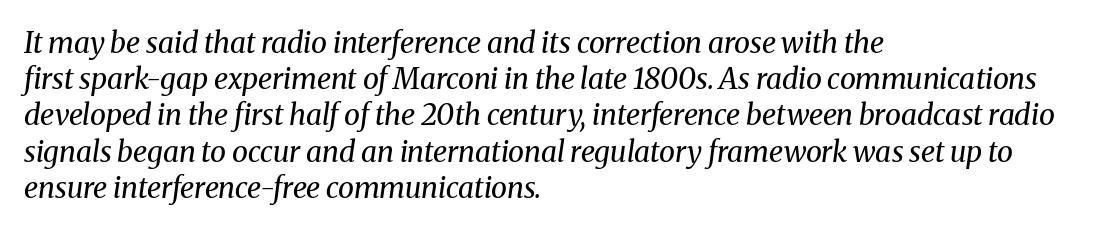
The image shows 29 px regular-weight serif type, italic (leaning right); set left-aligned, normal line spacing (1.25x), normal letter spacing, not underlined; medium stroke contrast and a medium x-height.
